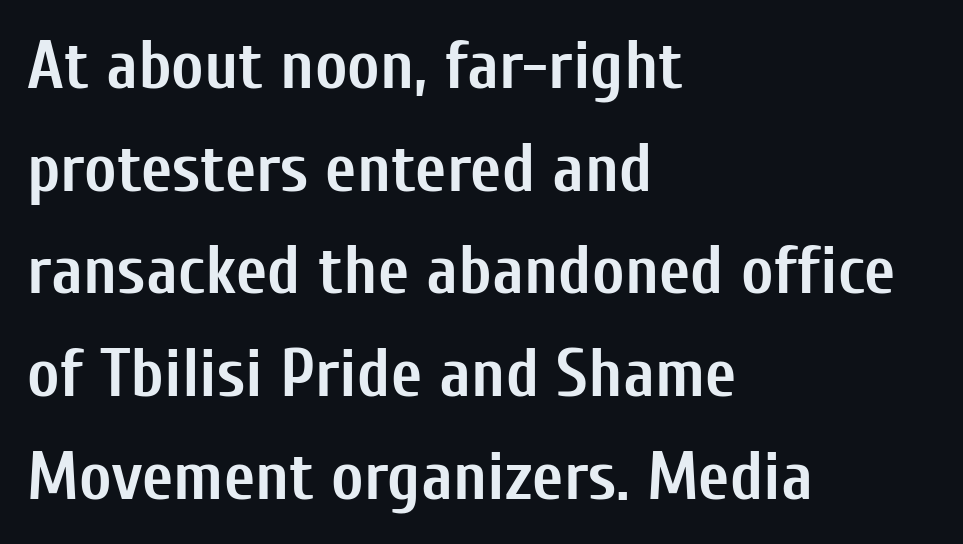
{"serif": "no", "italic": "no", "bold": "yes", "weight": "semibold", "width": "condensed", "stroke_contrast": "low", "x_height": "medium", "monospaced": "no", "underline": "no", "align": "left", "line_spacing": "normal", "line_spacing_ratio": 1.51, "letter_spacing": "normal", "letter_spacing_em": 0.0, "glyph_px": 68}
